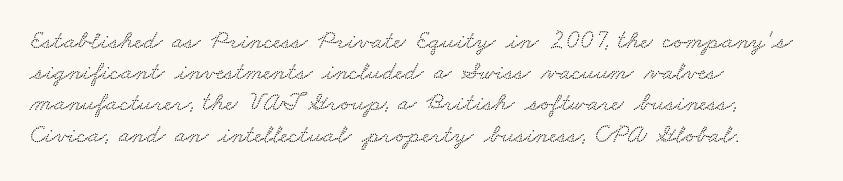
Q: Is the text underlined? A: No.
Q: How is the paragraph aligned? A: Left-aligned.
Q: Is the spacing between letters normal or unusually wide? A: Normal.
